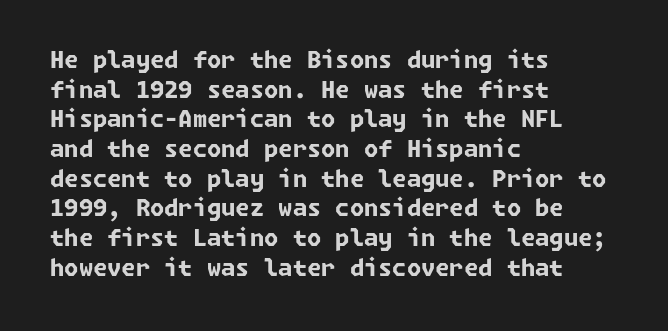
Q: Is the text bold? A: Yes.
Q: Is the text underlined? A: No.
Q: How is the paragraph aligned? A: Left-aligned.
Q: Is the spacing between letters normal or unusually wide? A: Normal.
Q: Is the spacing between lines tight, normal or loose? A: Normal.
